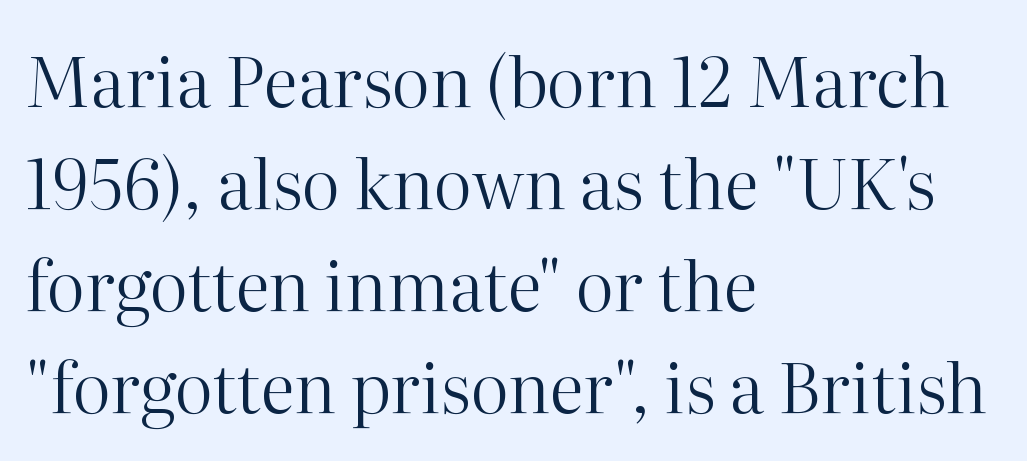
Casual observation: everything's shoved over to the left. No letter is thick-stroked: the sample isn't bold. Bare-footed words on every line. The letterforms sit shoulder to shoulder at normal distance.
